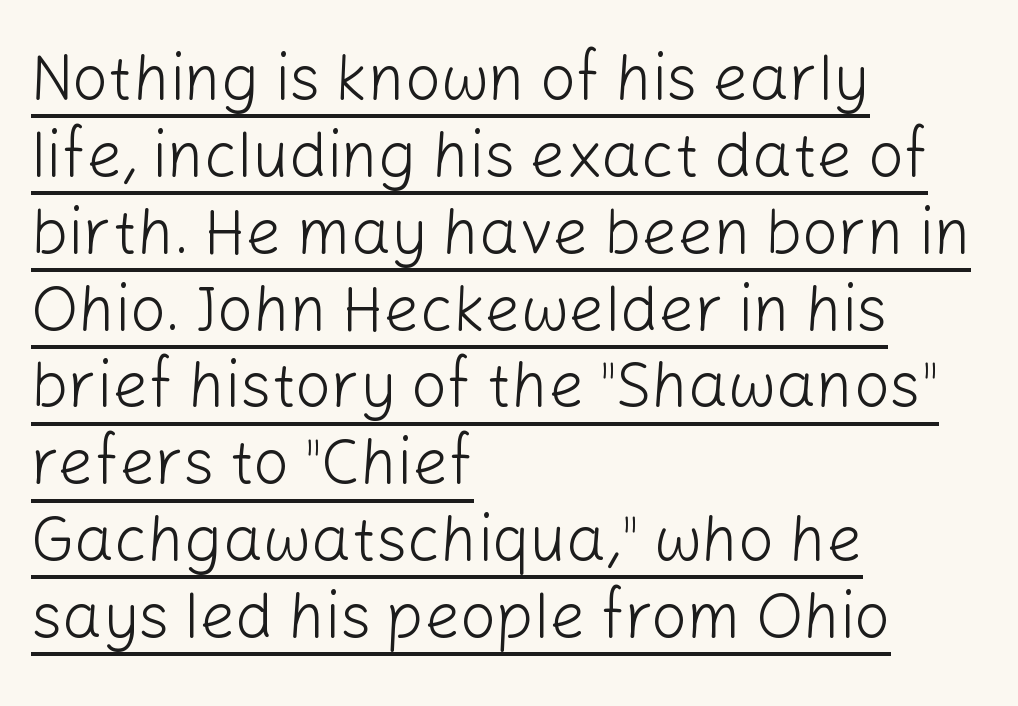
Do the letters lean? They stand straight. The words here are underlined. The rendering anchors every line to the left-hand side. The rendering uses natural spacing where letterforms have individual widths. There is no visible air inserted between adjacent glyphs. In terms of letterform style, serifs are entirely absent.
